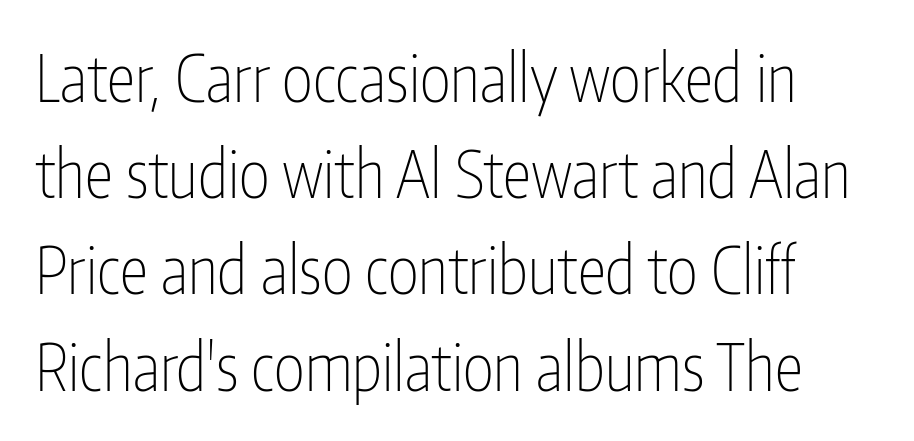
{"serif": "no", "italic": "no", "bold": "no", "weight": "thin", "width": "condensed", "stroke_contrast": "low", "x_height": "medium", "monospaced": "no", "underline": "no", "line_spacing": "normal", "line_spacing_ratio": 1.48, "letter_spacing": "normal", "letter_spacing_em": 0.0, "glyph_px": 65}
